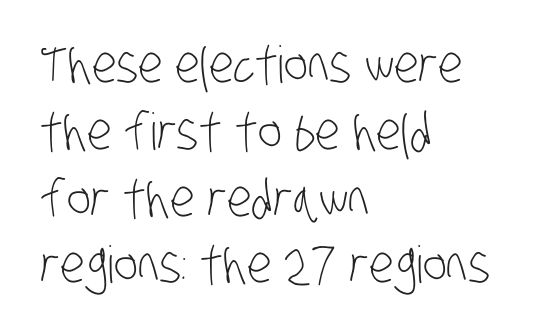
{"serif": "no", "bold": "no", "weight": "light", "width": "condensed", "stroke_contrast": "low", "x_height": "large", "monospaced": "no", "underline": "no", "align": "left", "line_spacing": "normal", "line_spacing_ratio": 1.31, "letter_spacing": "normal", "letter_spacing_em": 0.0, "glyph_px": 51}
